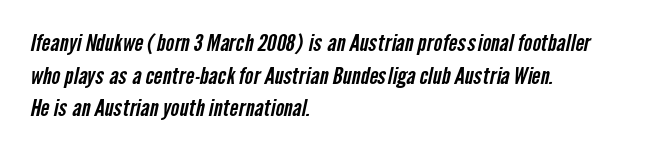
Is the block centered? No — it sits flush against the left margin. Check under the words: just untouched page. What's the leading like? Ordinary, nothing unusual. Inter-character spacing is left at the font's built-in metrics.
